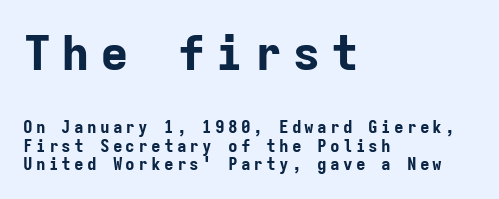
Q: Is the text bold? A: Yes.
Q: Is the text italic (slanted)? A: No, it is upright.
Q: Is the typeface a serif or a sans-serif typeface? A: Sans-serif.
Q: Is the text underlined? A: No.
Q: How is the paragraph aligned? A: Left-aligned.
Q: Is the spacing between letters normal or unusually wide? A: Unusually wide.
Q: Which block of text is set in a larger size, the first (top) or the second (bottom)? A: The first (top) one.
Q: Width (condensed, normal, or wide)? A: Normal.
Q: Stroke contrast? A: Low.
Q: x-height? A: Medium.
Q: Monospaced? A: Yes.
